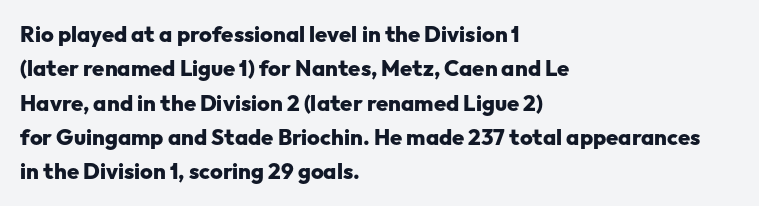
The image shows 22 px bold type, upright; set left-aligned, normal line spacing (1.56x), normal letter spacing, not underlined.
